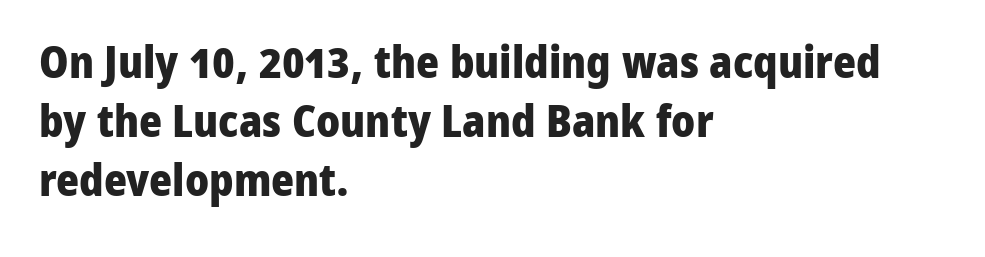
Q: Is the text bold? A: Yes.
Q: Is the text italic (slanted)? A: No, it is upright.
Q: Is the typeface a serif or a sans-serif typeface? A: Sans-serif.
Q: Is the text underlined? A: No.
Q: How is the paragraph aligned? A: Left-aligned.
Q: Is the spacing between letters normal or unusually wide? A: Normal.
Q: Is the spacing between lines tight, normal or loose? A: Normal.
Q: Width (condensed, normal, or wide)? A: Normal.
Q: Stroke contrast? A: Low.
Q: x-height? A: Medium.
Q: Monospaced? A: No.
